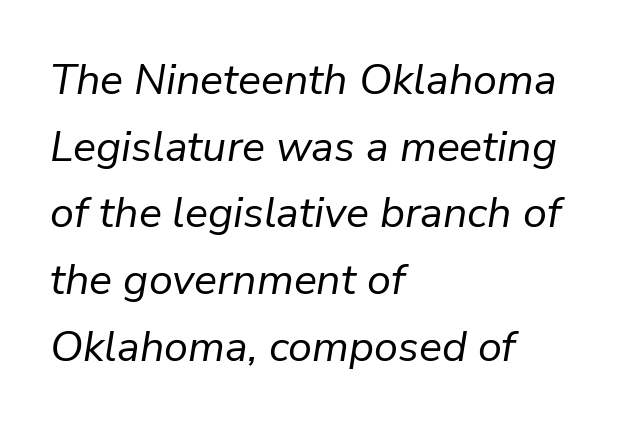
The image shows 43 px regular-weight type, italic (leaning right); set left-aligned, normal line spacing (1.55x), normal letter spacing, not underlined; low stroke contrast and a medium x-height.
